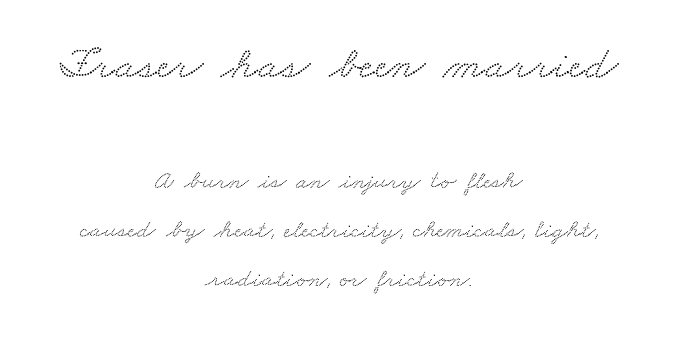
{"serif": "yes", "width": "wide", "stroke_contrast": "low", "x_height": "small", "monospaced": "no", "underline": "no", "align": "center", "line_spacing_ratio": 1.89, "letter_spacing": "normal", "letter_spacing_em": 0.0, "larger_block": "first", "size_ratio": 1.77, "glyph_px": 46}
